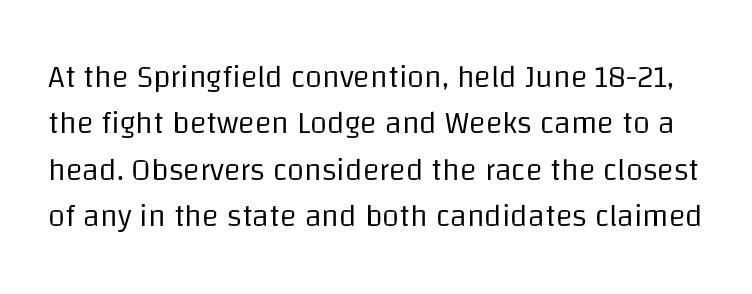
{"serif": "no", "italic": "no", "bold": "no", "weight": "regular", "width": "normal", "stroke_contrast": "low", "x_height": "large", "monospaced": "no", "underline": "no", "line_spacing": "normal", "line_spacing_ratio": 1.5, "letter_spacing": "normal", "letter_spacing_em": 0.0, "glyph_px": 31}
